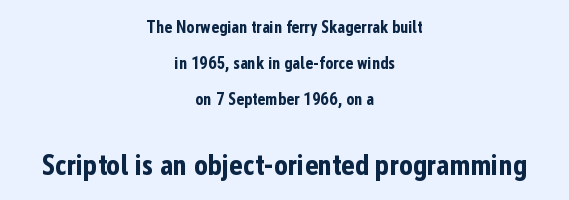
The image shows 29 px bold, condensed sans-serif type, upright; set centered, loose line spacing (2.11x), normal letter spacing, not underlined; the second (bottom) block is 1.71x larger; low stroke contrast and a medium x-height.
